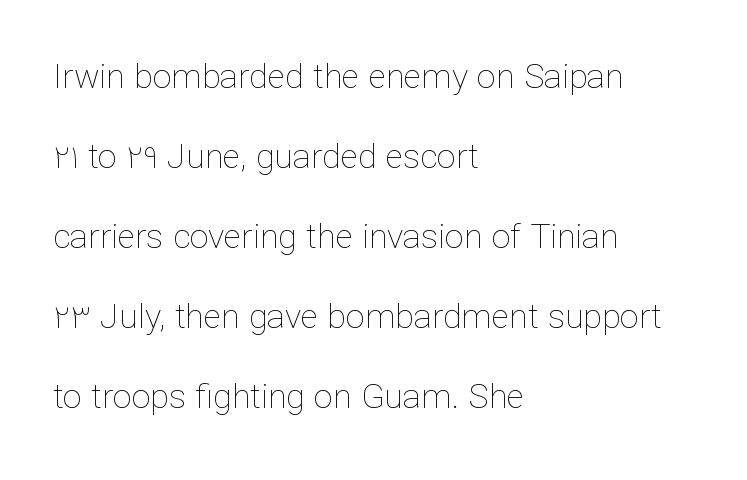
Q: Is the text bold? A: No.
Q: Is the text italic (slanted)? A: No, it is upright.
Q: Is the text underlined? A: No.
Q: How is the paragraph aligned? A: Left-aligned.
Q: Is the spacing between letters normal or unusually wide? A: Normal.
Q: Is the spacing between lines tight, normal or loose? A: Loose.
Q: Width (condensed, normal, or wide)? A: Normal.
Q: Stroke contrast? A: Low.
Q: x-height? A: Medium.
Q: Monospaced? A: No.
